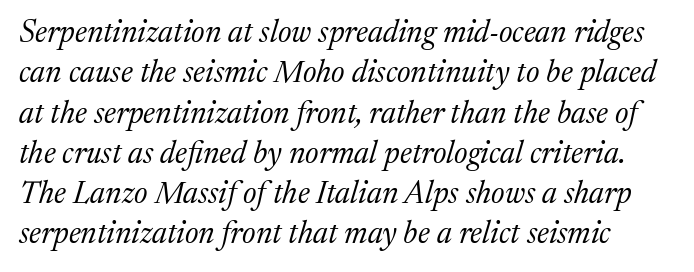
The image shows 31 px regular-weight serif type, italic (leaning right); set normal line spacing (1.3x), normal letter spacing, not underlined; medium stroke contrast and a medium x-height.
